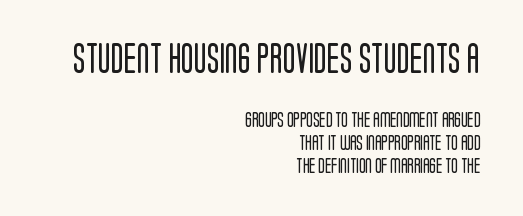
Observe the absence of serifs on each vertical stroke in this sample. Inter-character spacing is left at the font's built-in metrics. Each row of text sits above clean, open space. The block of text has a typical density, with ordinary space between rows. The font sits on the lighter half of the weight spectrum, regular included. The letters advance in unequal steps, a hallmark of proportional type.
